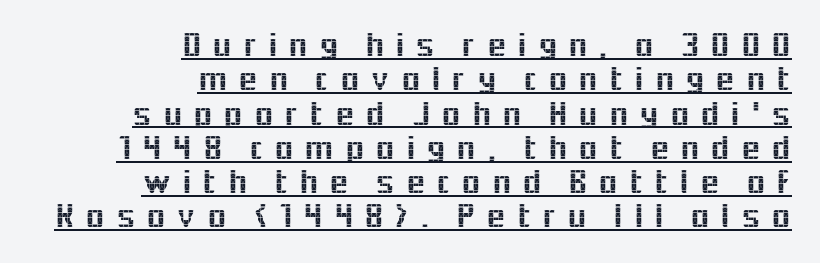
Q: Is the text italic (slanted)? A: No, it is upright.
Q: Is the typeface a serif or a sans-serif typeface? A: Sans-serif.
Q: Is the text underlined? A: Yes.
Q: How is the paragraph aligned? A: Right-aligned.
Q: Is the spacing between letters normal or unusually wide? A: Unusually wide.
Q: Is the spacing between lines tight, normal or loose? A: Tight.
Q: Width (condensed, normal, or wide)? A: Normal.
Q: x-height? A: Medium.
Q: Monospaced? A: No.
